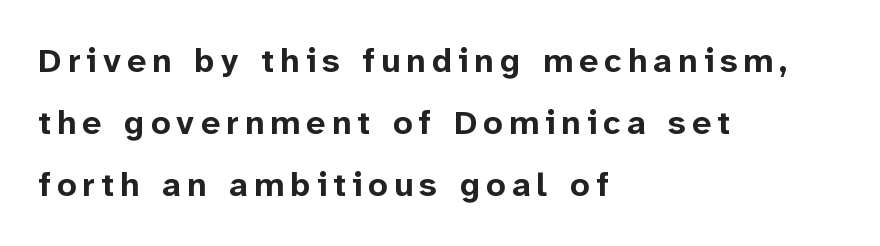
These lines are rendered in a variable-pitch font. Bare-footed words on every line. These lines are composed in type without serifs. The passage shown is emphatically bold. These lines are set flush left with a ragged right edge.
